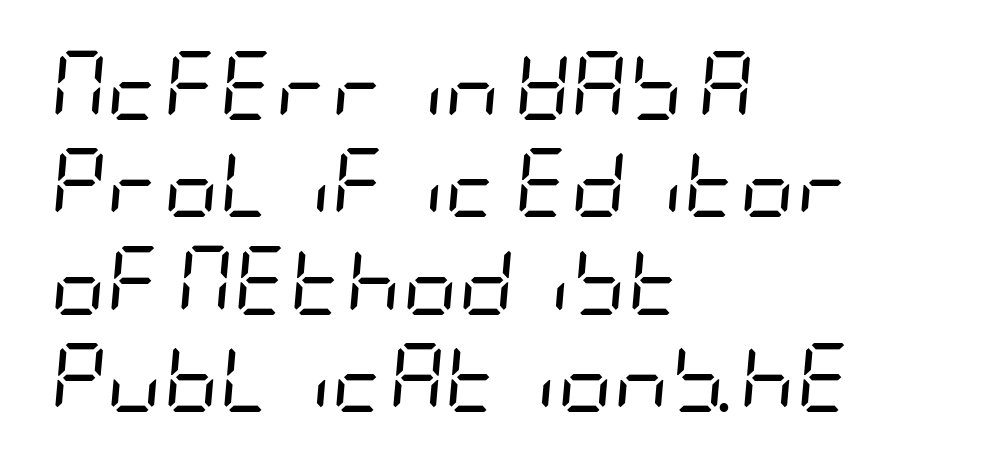
{"italic": "yes", "lean": "right", "slant_degrees": 5, "bold": "no", "weight": "regular", "width": "condensed", "stroke_contrast": "low", "x_height": "large", "underline": "no", "align": "left", "line_spacing": "normal", "line_spacing_ratio": 1.41, "letter_spacing": "normal", "letter_spacing_em": 0.0, "glyph_px": 69}
